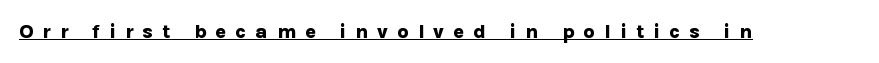
Q: Is the text bold? A: Yes.
Q: Is the text italic (slanted)? A: No, it is upright.
Q: Is the text underlined? A: Yes.
Q: Is the spacing between letters normal or unusually wide? A: Unusually wide.
